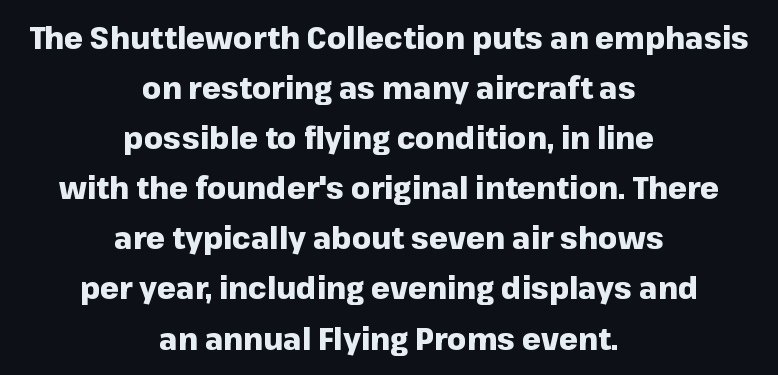
{"serif": "no", "italic": "no", "bold": "yes", "weight": "heavy", "width": "normal", "stroke_contrast": "low", "x_height": "medium", "monospaced": "no", "underline": "no", "align": "center", "line_spacing": "normal", "line_spacing_ratio": 1.67, "letter_spacing": "normal", "letter_spacing_em": 0.0, "glyph_px": 30}
